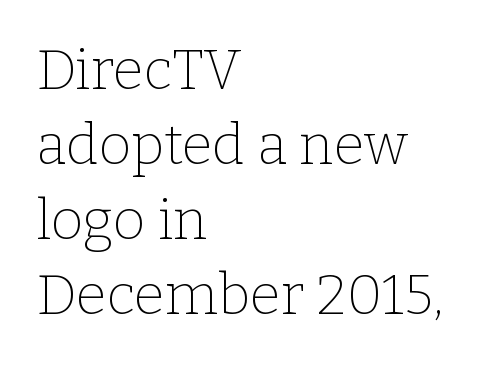
Q: Is the text bold? A: No.
Q: Is the text italic (slanted)? A: No, it is upright.
Q: Is the typeface a serif or a sans-serif typeface? A: Serif.
Q: Is the text underlined? A: No.
Q: How is the paragraph aligned? A: Left-aligned.
Q: Is the spacing between letters normal or unusually wide? A: Normal.
Q: Is the spacing between lines tight, normal or loose? A: Normal.
Q: Width (condensed, normal, or wide)? A: Normal.
Q: Stroke contrast? A: Low.
Q: x-height? A: Medium.
Q: Monospaced? A: No.
